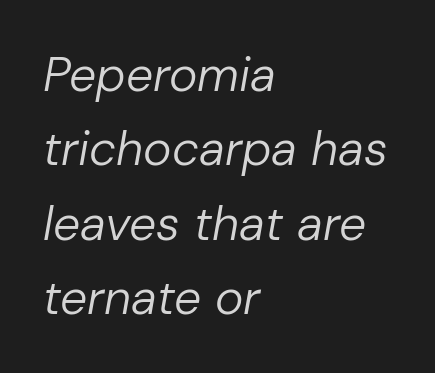
{"italic": "yes", "lean": "right", "slant_degrees": 10, "bold": "no", "weight": "regular", "width": "normal", "stroke_contrast": "low", "x_height": "medium", "monospaced": "no", "underline": "no", "align": "left", "line_spacing": "normal", "line_spacing_ratio": 1.55, "letter_spacing": "normal", "letter_spacing_em": 0.0, "glyph_px": 48}
